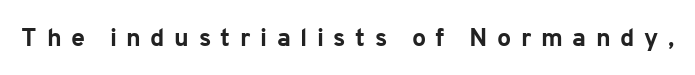
Notice how thick the strokes are: this is what a full bold looks like. The lettering stays uniformly vertical, giving the passage a roman look. Unmarked baselines from the first word to the last. Each word looks stretched out because of the extra space between its letters.
